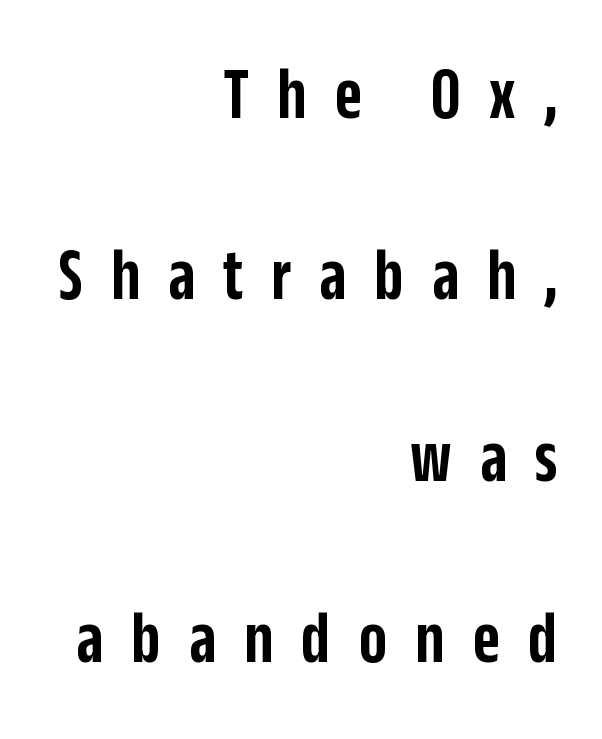
Q: Is the text bold? A: Semi-bold.
Q: Is the text italic (slanted)? A: No, it is upright.
Q: Is the typeface a serif or a sans-serif typeface? A: Sans-serif.
Q: Is the text underlined? A: No.
Q: How is the paragraph aligned? A: Right-aligned.
Q: Is the spacing between letters normal or unusually wide? A: Unusually wide.
Q: Is the spacing between lines tight, normal or loose? A: Loose.
Q: Width (condensed, normal, or wide)? A: Condensed.
Q: Stroke contrast? A: Low.
Q: x-height? A: Large.
Q: Monospaced? A: No.
